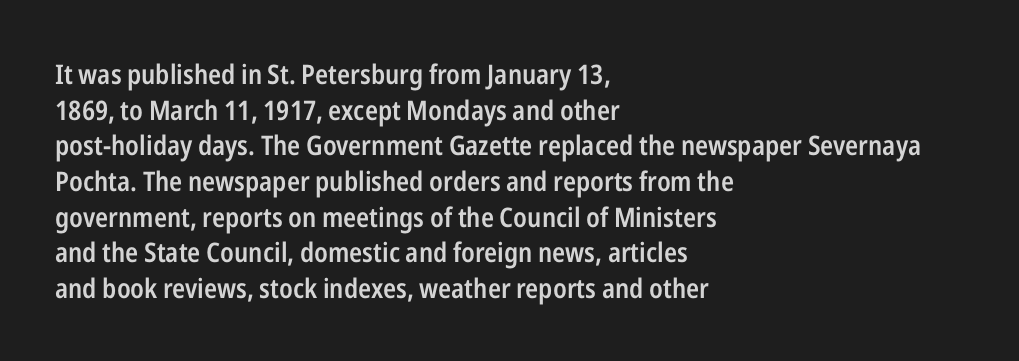
The image shows 27 px text type, upright; set left-aligned, normal line spacing (1.32x), normal letter spacing, not underlined.
